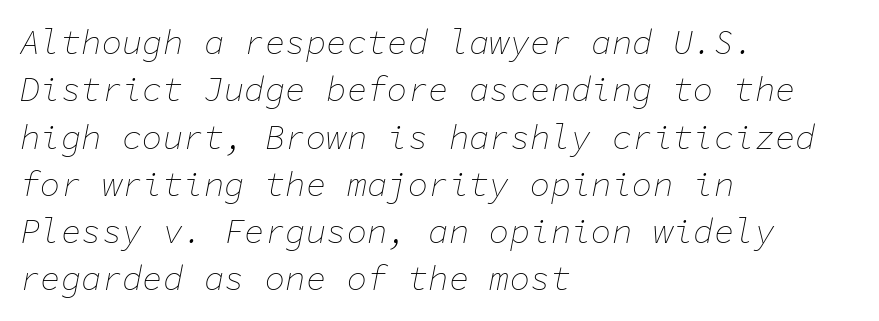
Unbolded letterforms with no extra heft. Fixed-width glyphs throughout — classic coding-font behaviour. Leading matches the norm, producing a regular column. Rendered with sloped, italic letterforms.
